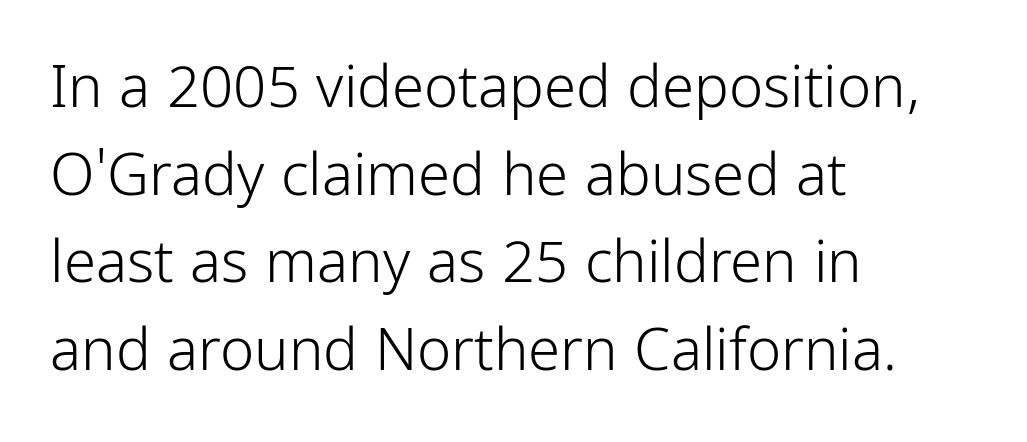
Q: Is the text bold? A: No.
Q: Is the text italic (slanted)? A: No, it is upright.
Q: Is the typeface a serif or a sans-serif typeface? A: Sans-serif.
Q: Is the text underlined? A: No.
Q: How is the paragraph aligned? A: Left-aligned.
Q: Is the spacing between letters normal or unusually wide? A: Normal.
Q: Is the spacing between lines tight, normal or loose? A: Normal.
Q: Width (condensed, normal, or wide)? A: Condensed.
Q: Stroke contrast? A: Low.
Q: x-height? A: Medium.
Q: Monospaced? A: No.
